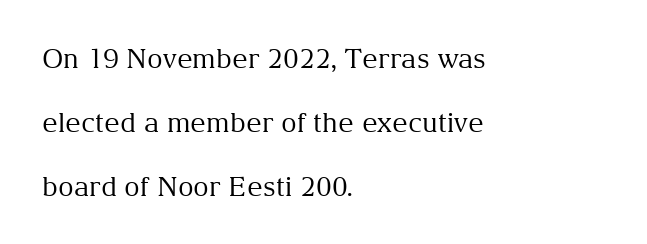
{"italic": "no", "bold": "no", "underline": "no", "align": "left", "line_spacing": "loose", "line_spacing_ratio": 2.37, "letter_spacing": "normal", "letter_spacing_em": 0.0, "glyph_px": 27}
